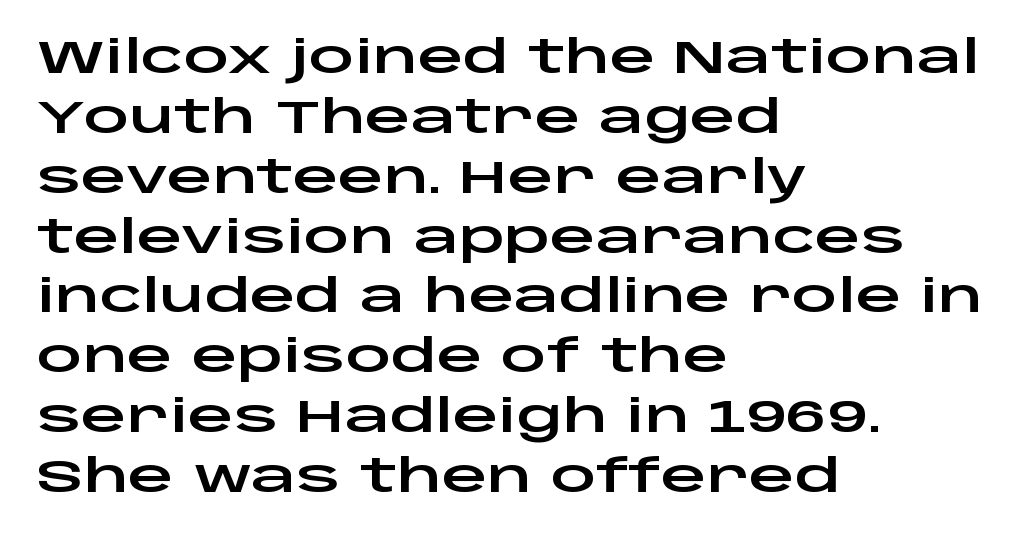
The image shows 45 px wide sans-serif type, upright; set left-aligned, normal line spacing (1.33x), normal letter spacing, not underlined; low stroke contrast and a large x-height.
